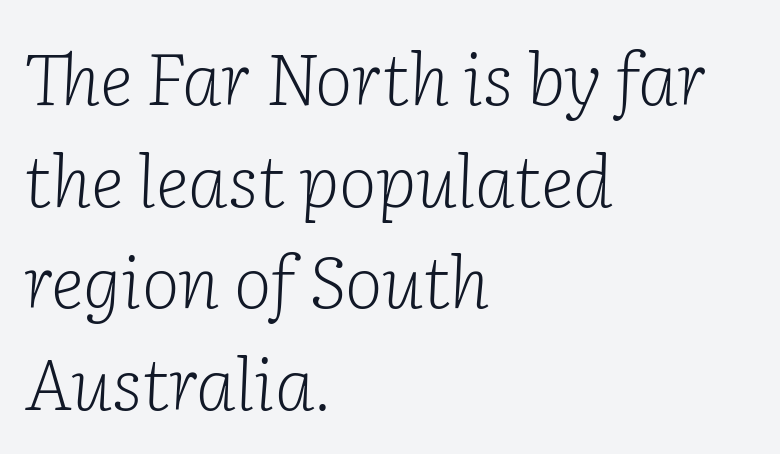
The rendering uses a moderate line-height, typical for paragraphs. A typesetter would call this proportional, since set widths differ per character. Is the type slanted? Yes — the strokes lean at a clear angle. Check the space under the baseline: it is left empty. A light-to-regular cut is what we see here. In terms of letterform style, serifs are clearly present.
